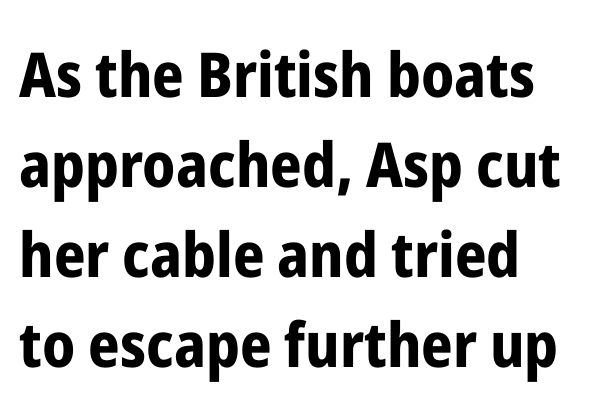
{"serif": "no", "italic": "no", "bold": "yes", "weight": "bold", "width": "condensed", "stroke_contrast": "low", "x_height": "medium", "monospaced": "no", "underline": "no", "align": "left", "line_spacing": "normal", "line_spacing_ratio": 1.45, "letter_spacing": "normal", "letter_spacing_em": 0.0, "glyph_px": 62}
